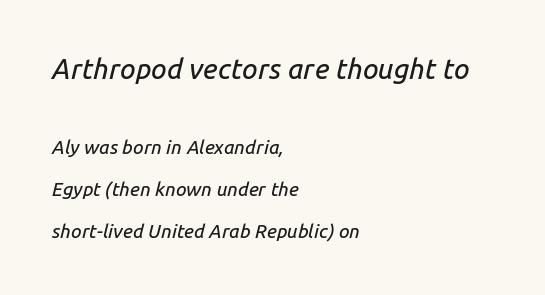
Q: Is the text italic (slanted)? A: Yes, it leans right by about 14 degrees.
Q: Is the text underlined? A: No.
Q: How is the paragraph aligned? A: Left-aligned.
Q: Is the spacing between letters normal or unusually wide? A: Normal.
Q: Is the spacing between lines tight, normal or loose? A: Loose.
Q: Which block of text is set in a larger size, the first (top) or the second (bottom)? A: The first (top) one.
Q: Width (condensed, normal, or wide)? A: Normal.
Q: Stroke contrast? A: Low.
Q: x-height? A: Medium.
Q: Monospaced? A: No.
